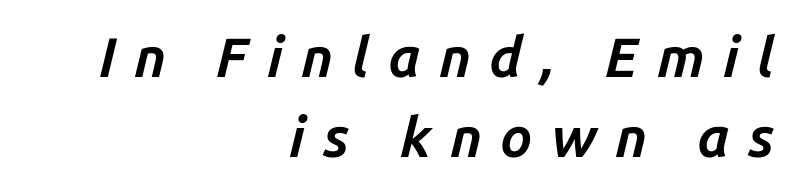
Substantial extra tracking has been applied to these lines. The space directly below the letters is spotless. Horizontal bands of white between lines are of average thickness. This sample uses an oblique cut, with every glyph tilted off the vertical. Compared with a flush-left layout, this one pins lines to the opposite, right side. I'd describe the lettering as bold — thick and assertive.
